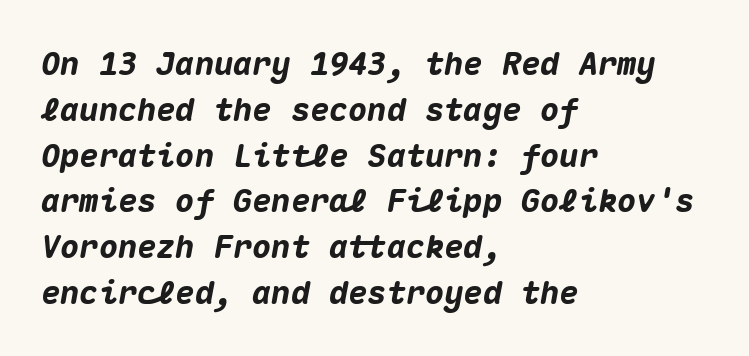
Q: Is the text bold? A: Yes.
Q: Is the text italic (slanted)? A: Yes, it leans right by about 10 degrees.
Q: Is the text underlined? A: No.
Q: How is the paragraph aligned? A: Left-aligned.
Q: Is the spacing between letters normal or unusually wide? A: Normal.
Q: Is the spacing between lines tight, normal or loose? A: Normal.
Q: Width (condensed, normal, or wide)? A: Normal.
Q: Stroke contrast? A: Medium.
Q: x-height? A: Medium.
Q: Monospaced? A: Yes.
